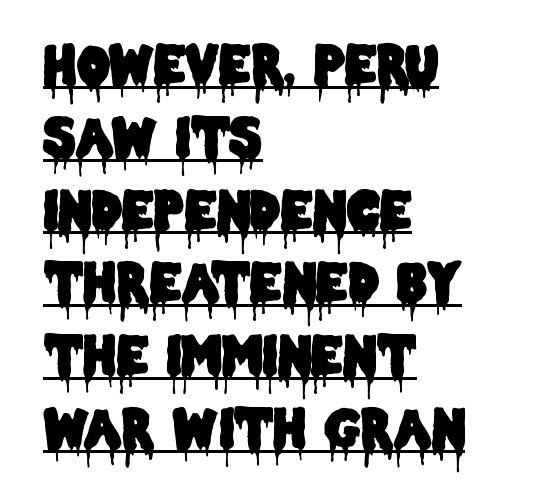
The type family on display is of the sans-serif kind. There is no visible air inserted between adjacent glyphs. Every stem runs plumb, perpendicular to the baseline. Horizontal bands of white between lines are of average thickness. Typeset ragged right — the left edge is the straight one.
